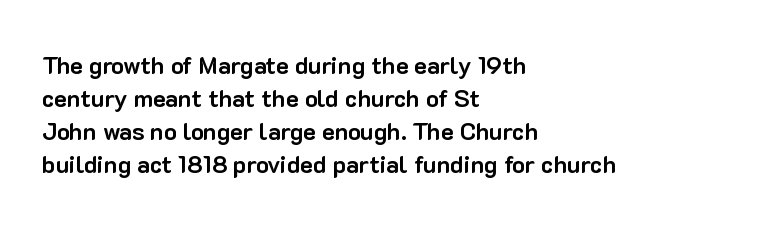
{"italic": "no", "bold": "yes", "underline": "no", "align": "left", "line_spacing": "normal", "line_spacing_ratio": 1.38, "letter_spacing": "normal", "letter_spacing_em": 0.0, "glyph_px": 24}
